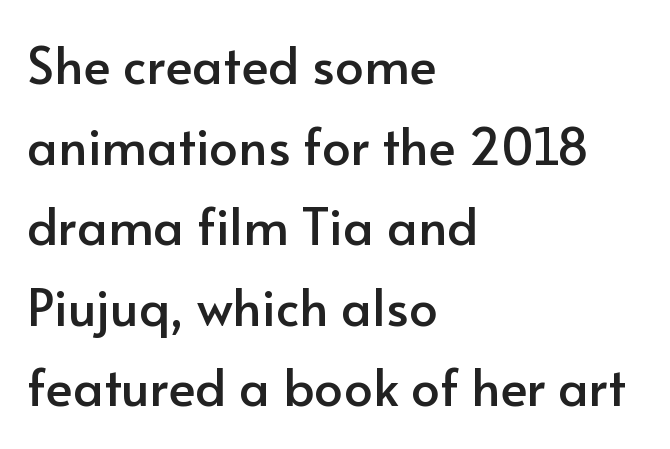
You could not count columns in this text — the font is proportionally spaced. Every stem runs plumb, perpendicular to the baseline. Here the glyphs are tracked normally, forming tight word shapes. Observe the absence of serifs on each vertical stroke in this sample. Words float on clear page, feet unadorned.
